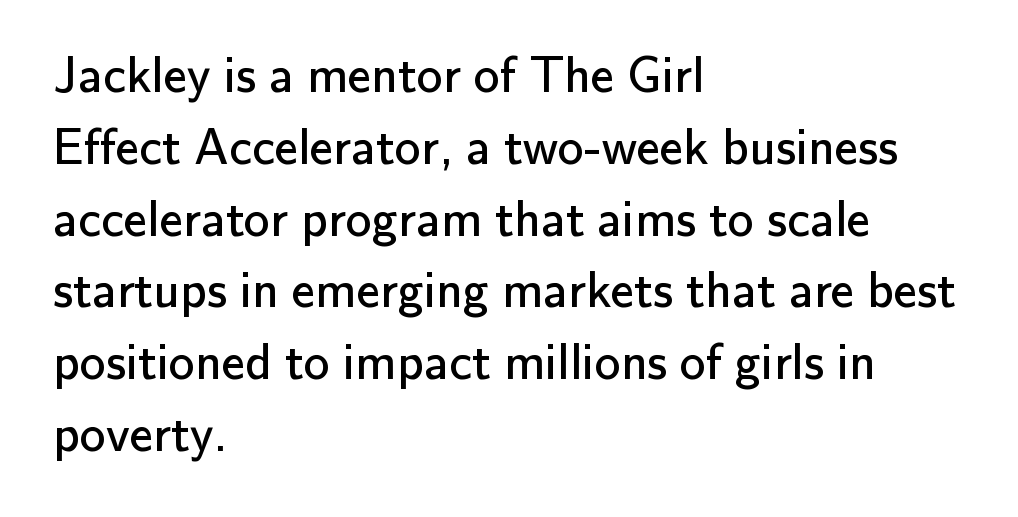
Q: Is the text bold? A: No.
Q: Is the text italic (slanted)? A: No, it is upright.
Q: Is the typeface a serif or a sans-serif typeface? A: Sans-serif.
Q: Is the text underlined? A: No.
Q: How is the paragraph aligned? A: Left-aligned.
Q: Is the spacing between letters normal or unusually wide? A: Normal.
Q: Is the spacing between lines tight, normal or loose? A: Normal.
Q: Width (condensed, normal, or wide)? A: Normal.
Q: Stroke contrast? A: Low.
Q: x-height? A: Small.
Q: Monospaced? A: No.
